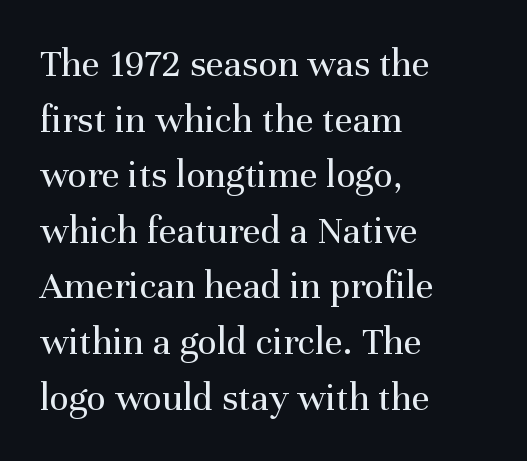
The image shows 40 px regular-weight serif type, upright; set left-aligned, normal line spacing (1.39x), normal letter spacing, not underlined; medium stroke contrast and a medium x-height.
